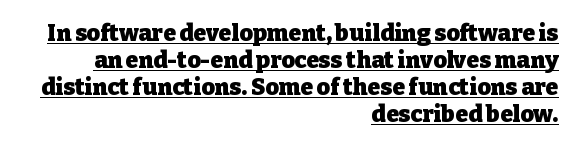
Caption: standard tracking, unaltered. The glyphs have the mass of a bold cut. Style check: upright. Emphasis is given by a line drawn under the lettering.
